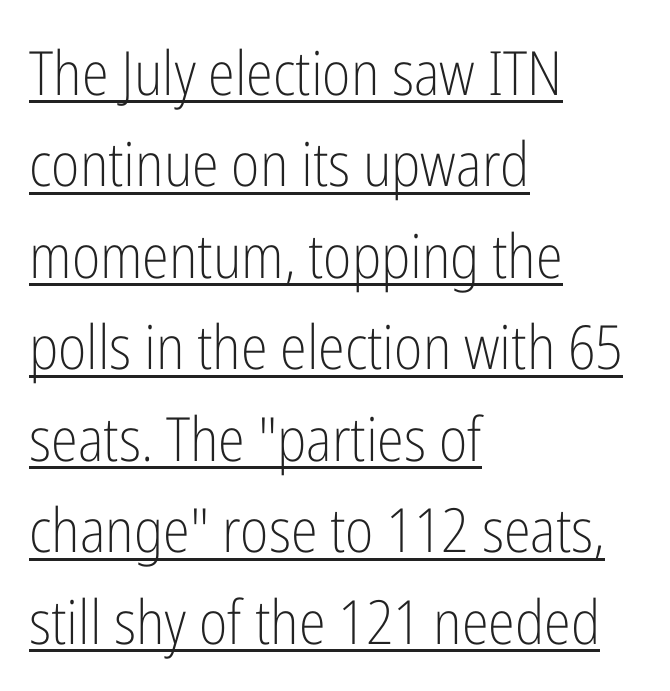
The image shows 61 px light, condensed sans-serif type, upright; set left-aligned, normal line spacing (1.5x), normal letter spacing, underlined; low stroke contrast and a medium x-height.
